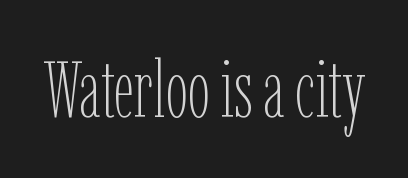
The font's upright variant was chosen for this text. Heaviness? Minimal to ordinary, like unemphasized prose. Spacing between characters is what you'd get straight out of the box. Is this a fixed-width face? No — the glyphs have proportional, varying widths.
